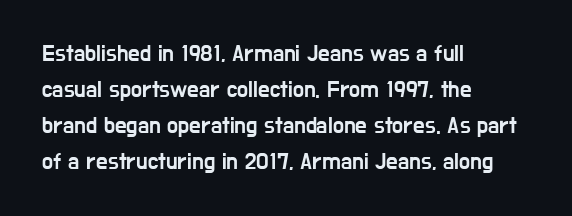
The passage shown has conventional tracking throughout. The axis of the letterforms is exactly vertical. In CSS terms this would be text-align: left. The area under the type is left untouched.
